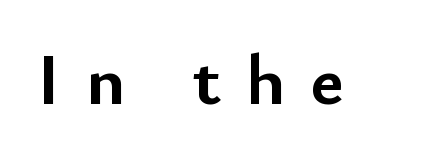
The image shows 73 px semibold sans-serif type, upright; set unusually wide letter spacing (+0.34 em), not underlined; low stroke contrast and a small x-height.
